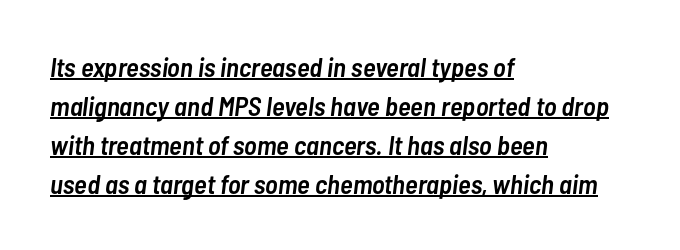
{"italic": "yes", "lean": "right", "slant_degrees": 7, "bold": "semi", "underline": "yes", "align": "left", "line_spacing": "normal", "line_spacing_ratio": 1.44, "letter_spacing": "normal", "letter_spacing_em": 0.0, "glyph_px": 27}
